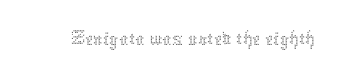
Q: Is the text bold? A: No.
Q: Is the text italic (slanted)? A: No, it is upright.
Q: Is the text underlined? A: No.
Q: Is the spacing between letters normal or unusually wide? A: Normal.
Q: Width (condensed, normal, or wide)? A: Normal.
Q: Stroke contrast? A: Medium.
Q: x-height? A: Medium.
Q: Monospaced? A: No.
